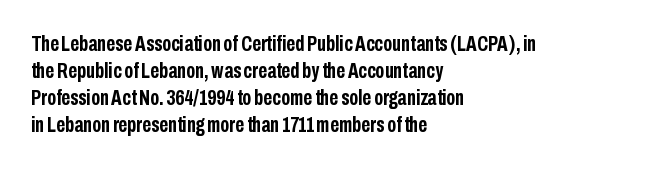
{"italic": "no", "bold": "yes", "underline": "no", "align": "left", "line_spacing_ratio": 1.23, "letter_spacing": "normal", "letter_spacing_em": 0.0, "glyph_px": 22}
